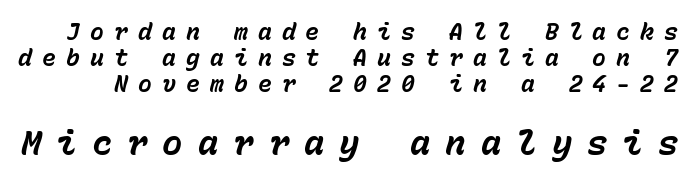
{"italic": "yes", "lean": "right", "slant_degrees": 15, "bold": "yes", "weight": "bold", "width": "normal", "stroke_contrast": "low", "x_height": "medium", "monospaced": "yes", "underline": "no", "line_spacing": "tight", "line_spacing_ratio": 1.12, "letter_spacing": "wide", "letter_spacing_em": 0.44, "larger_block": "second", "size_ratio": 1.48, "glyph_px": 34}
